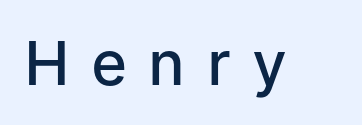
A somewhat darkened texture: the type is semibold rather than bold. When letters stand straight like this, we call the style roman or upright. This rendering widens character spacing well past its baseline value. This is sans-serif lettering, the kind often seen on screens and signage. These lines are rendered in a variable-pitch font.
